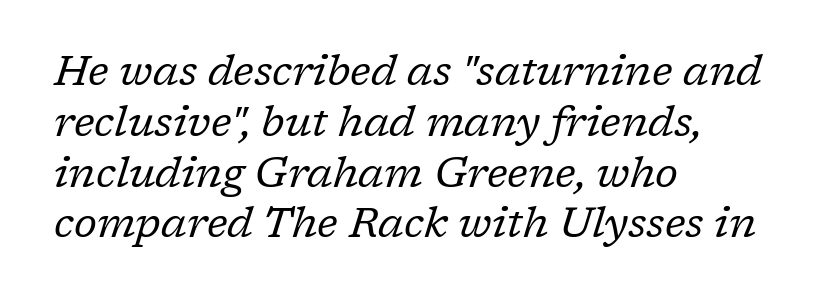
{"serif": "yes", "italic": "yes", "lean": "right", "slant_degrees": 17, "bold": "no", "weight": "regular", "width": "normal", "stroke_contrast": "low", "x_height": "medium", "monospaced": "no", "underline": "no", "align": "left", "line_spacing_ratio": 1.21, "letter_spacing": "normal", "letter_spacing_em": 0.0, "glyph_px": 42}
